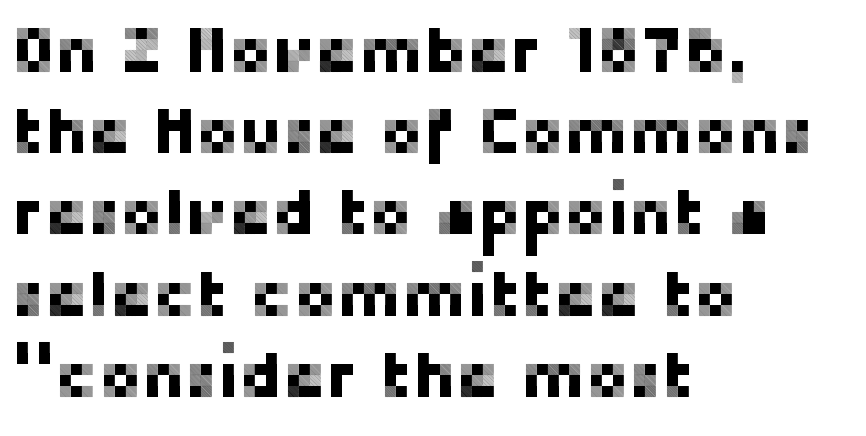
A typesetter would call this leading conventional body-copy spacing. Do the characters align in a grid? No, the font is proportional. Horizontally, the lines are justified to the leading edge only. Tracking value appears to be zero — textbook default spacing.
